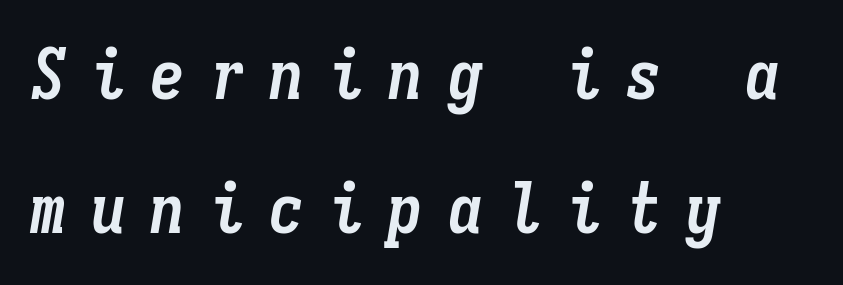
Heft: maximum for text — a bold. This sample uses expanded letter spacing, leaving extra air between glyphs. The ragged edge is on the right, which tells us the setting is flush left. Notice the wide empty band between every row — that's loose leading. Fixed-width glyphs throughout — classic coding-font behaviour. No word sits above an underline.
